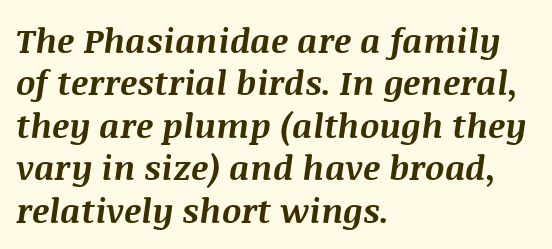
Q: Is the text bold? A: Yes.
Q: Is the text italic (slanted)? A: Yes, it leans right by about 8 degrees.
Q: Is the text underlined? A: No.
Q: How is the paragraph aligned? A: Left-aligned.
Q: Is the spacing between letters normal or unusually wide? A: Normal.
Q: Is the spacing between lines tight, normal or loose? A: Normal.
Q: Width (condensed, normal, or wide)? A: Normal.
Q: Stroke contrast? A: Medium.
Q: x-height? A: Large.
Q: Monospaced? A: No.
